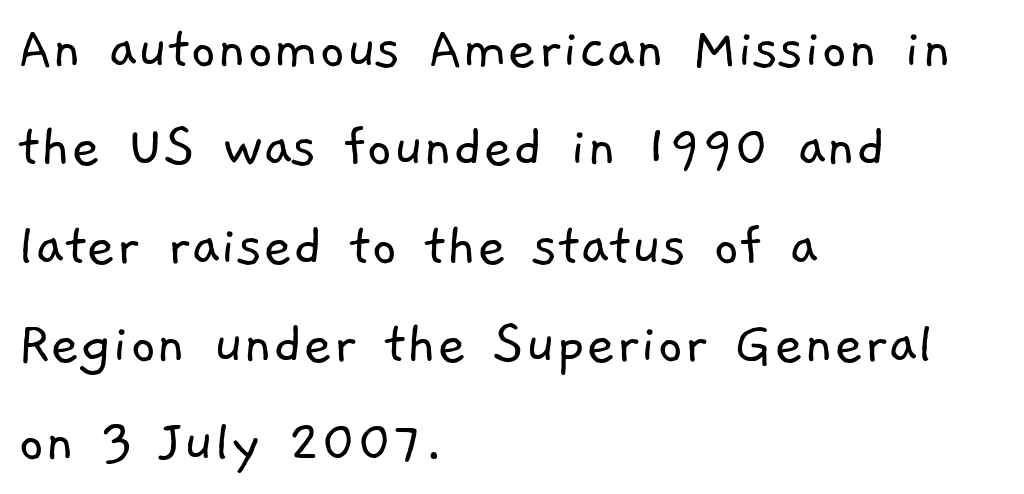
The image shows 63 px light sans-serif type; set left-aligned, normal line spacing (1.56x), normal letter spacing, not underlined; low stroke contrast and a medium x-height.
